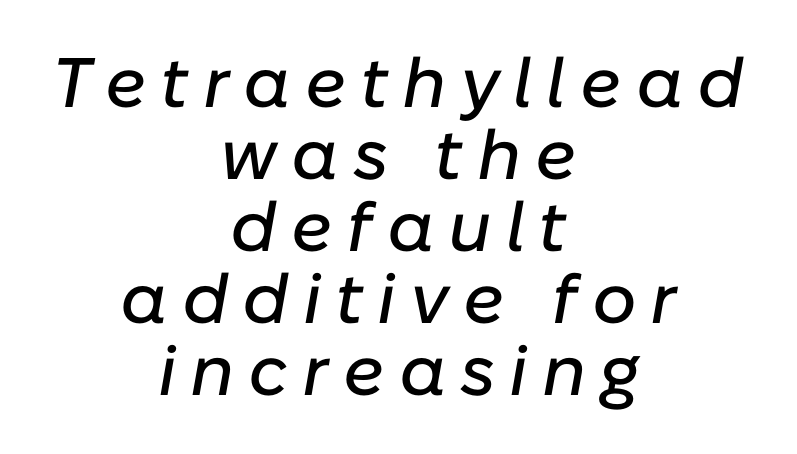
{"italic": "yes", "lean": "right", "slant_degrees": 10, "width": "normal", "stroke_contrast": "low", "x_height": "medium", "monospaced": "no", "underline": "no", "align": "center", "line_spacing": "tight", "line_spacing_ratio": 1.03, "letter_spacing": "wide", "letter_spacing_em": 0.2, "glyph_px": 70}
